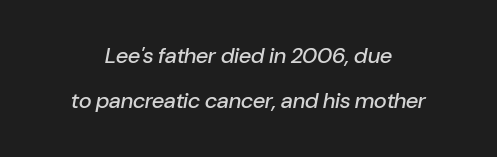
The image shows 22 px text type, italic (leaning right); set centered, loose line spacing (2.05x), normal letter spacing, not underlined.
